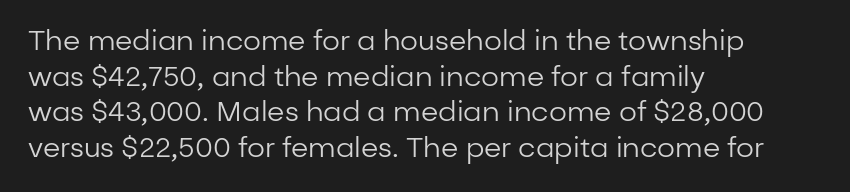
The image shows 28 px regular-weight sans-serif type, upright; set left-aligned, normal line spacing (1.27x), normal letter spacing, not underlined; low stroke contrast and a medium x-height.
